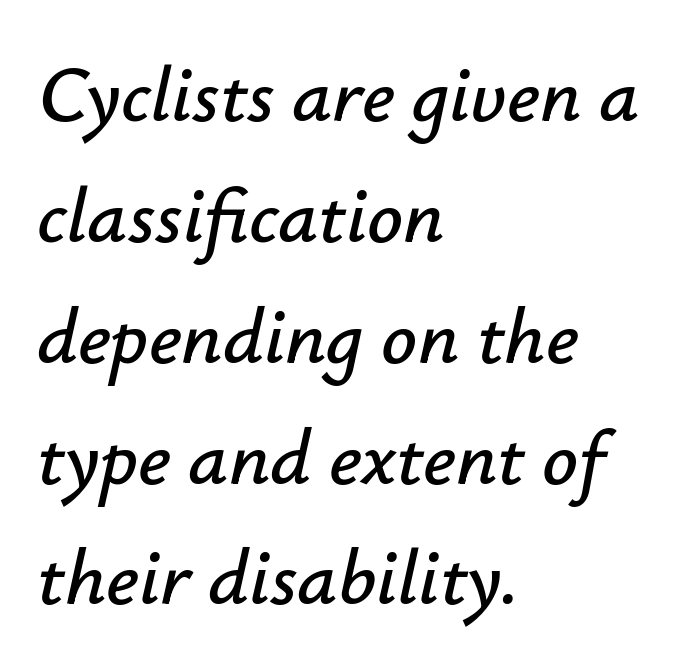
{"italic": "yes", "lean": "right", "slant_degrees": 12, "width": "normal", "stroke_contrast": "low", "x_height": "small", "monospaced": "no", "underline": "no", "align": "left", "line_spacing": "normal", "line_spacing_ratio": 1.53, "letter_spacing": "normal", "letter_spacing_em": 0.0, "glyph_px": 79}
